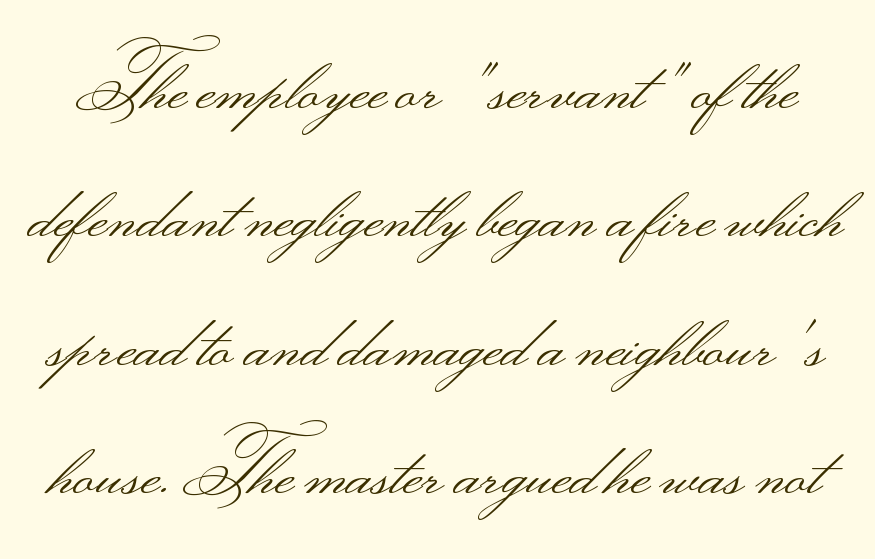
The image shows 73 px light, wide sans-serif type; set line spacing 1.76x, normal letter spacing, not underlined; medium stroke contrast.
